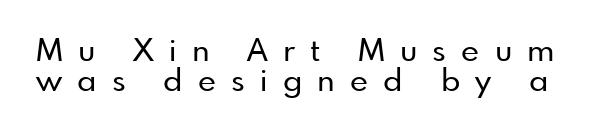
{"serif": "no", "italic": "no", "width": "normal", "stroke_contrast": "low", "x_height": "small", "monospaced": "no", "underline": "no", "line_spacing": "tight", "line_spacing_ratio": 0.97, "letter_spacing": "wide", "letter_spacing_em": 0.49, "glyph_px": 31}
